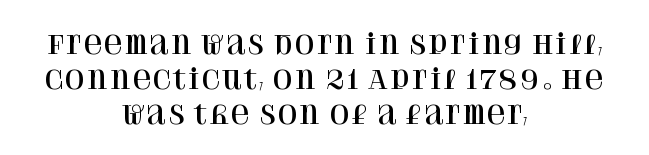
Q: Is the text italic (slanted)? A: No, it is upright.
Q: Is the text underlined? A: No.
Q: How is the paragraph aligned? A: Centered.
Q: Is the spacing between letters normal or unusually wide? A: Normal.
Q: Is the spacing between lines tight, normal or loose? A: Normal.
